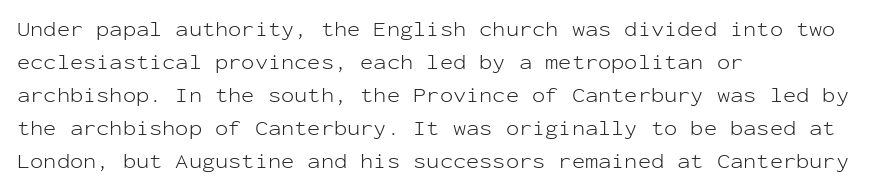
The image shows 22 px text type, upright; set left-aligned, normal line spacing (1.5x), normal letter spacing, not underlined.
